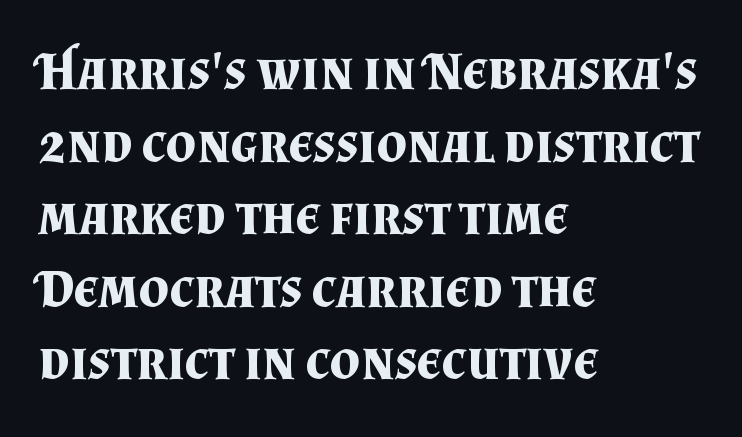
Q: Is the text bold? A: Yes.
Q: Is the text italic (slanted)? A: No, it is upright.
Q: Is the typeface a serif or a sans-serif typeface? A: Serif.
Q: Is the text underlined? A: No.
Q: How is the paragraph aligned? A: Left-aligned.
Q: Is the spacing between letters normal or unusually wide? A: Normal.
Q: Is the spacing between lines tight, normal or loose? A: Normal.
Q: Width (condensed, normal, or wide)? A: Normal.
Q: Stroke contrast? A: Medium.
Q: x-height? A: Small.
Q: Monospaced? A: No.
